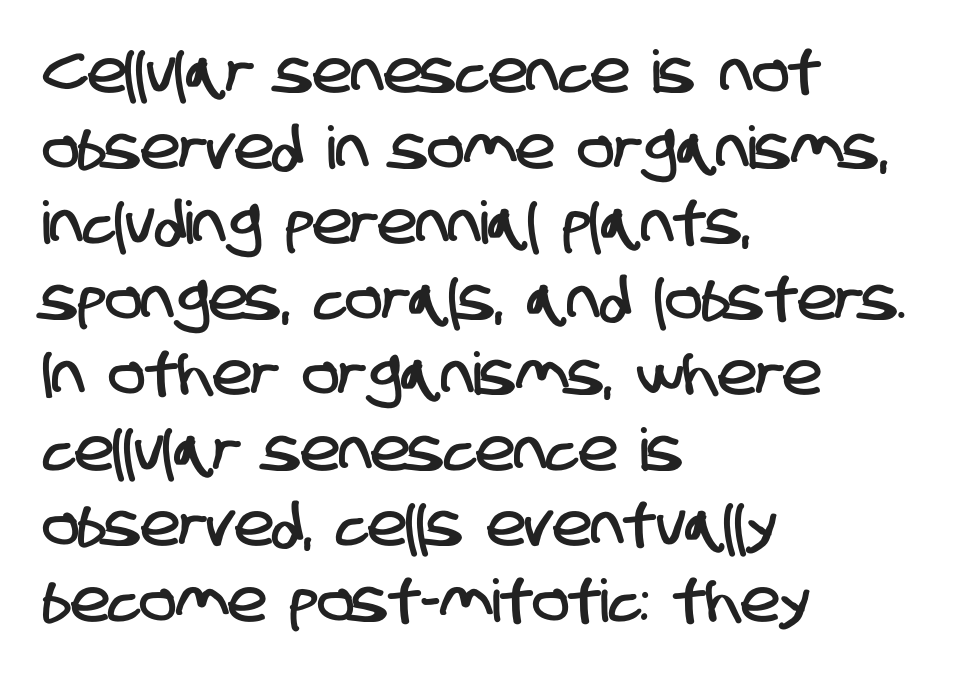
The image shows 59 px condensed sans-serif type; set left-aligned, normal line spacing (1.28x), normal letter spacing, not underlined; low stroke contrast and a large x-height.
